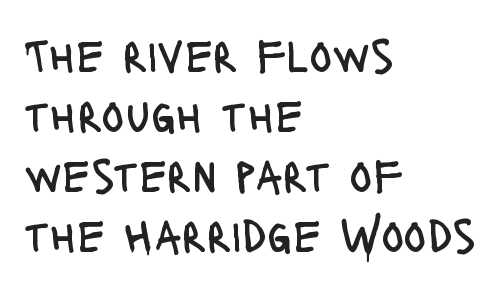
The image shows 48 px regular-weight, condensed sans-serif type, upright; set left-aligned, normal line spacing (1.25x), normal letter spacing, not underlined; low stroke contrast and a large x-height.
